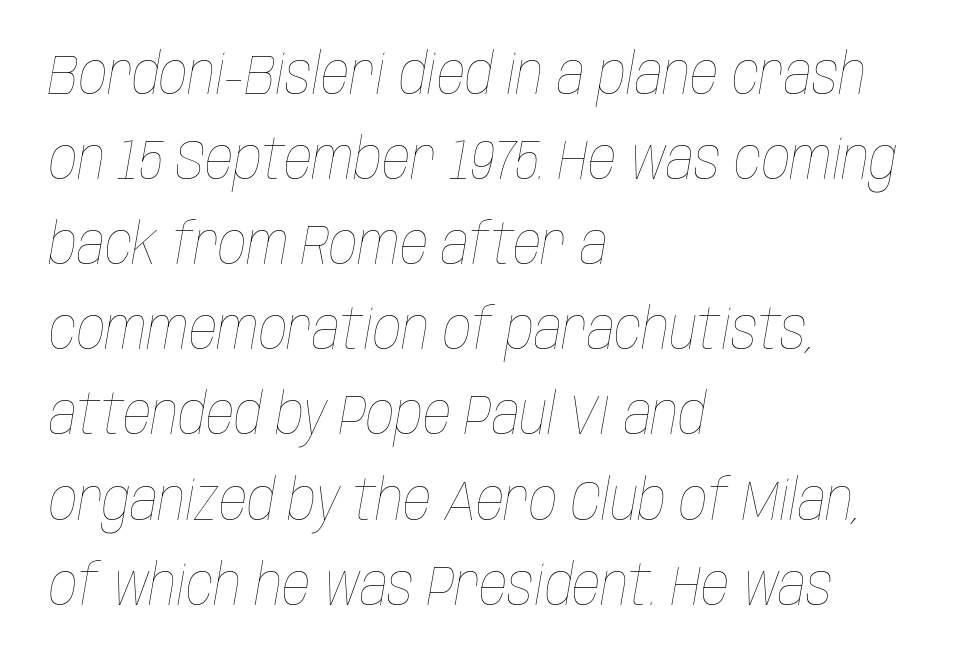
Q: Is the text bold? A: No.
Q: Is the text italic (slanted)? A: Yes, it leans right by about 10 degrees.
Q: Is the text underlined? A: No.
Q: How is the paragraph aligned? A: Left-aligned.
Q: Is the spacing between letters normal or unusually wide? A: Normal.
Q: Is the spacing between lines tight, normal or loose? A: Normal.
Q: Width (condensed, normal, or wide)? A: Condensed.
Q: Stroke contrast? A: Low.
Q: x-height? A: Large.
Q: Monospaced? A: No.
